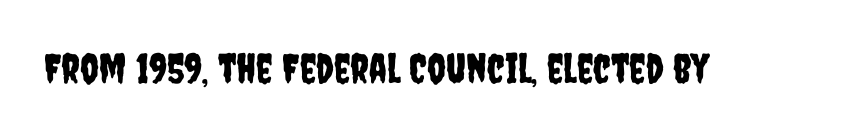
Between one letter and the next there's only the usual sliver of space. The rendering shows plain stroke endings on the letterforms — a sans-serif design. Proportional: the letters do not fall into vertical columns. Honestly, there is no underline to notice here at all.
